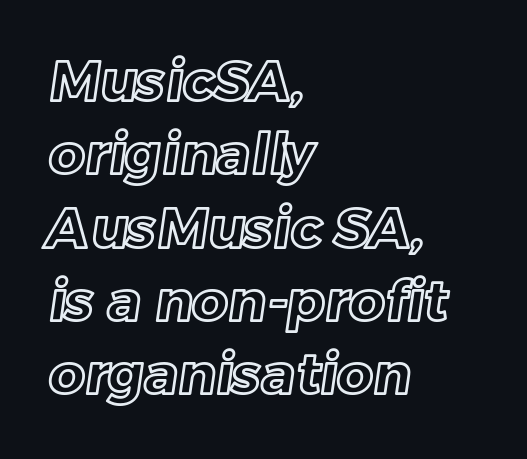
The passage shown stacks its lines at a standard gap. Beneath every word, the page is bare. The passage is arranged the way most books set body copy — flush left. Do the characters align in a grid? No, the font is proportional. Nobody touched the tracking dial on this one.
